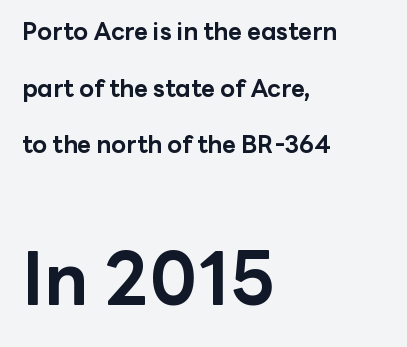
The gap between lines stays unmarked. It's the straight-up-and-down kind of type. Type size steps up from the first block to the second. The leading is generous, giving the passage an open texture.
